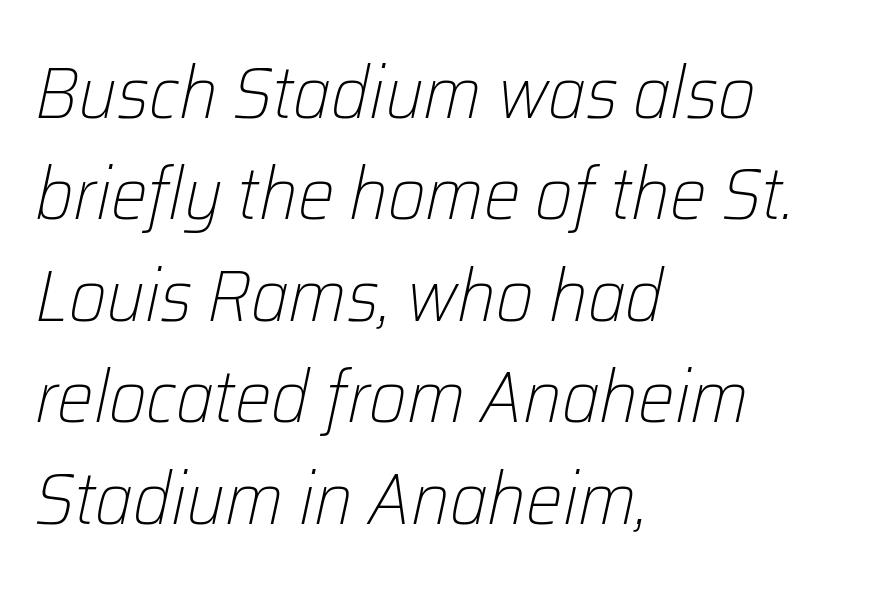
{"italic": "yes", "lean": "right", "slant_degrees": 12, "bold": "no", "weight": "light", "width": "normal", "stroke_contrast": "low", "x_height": "medium", "monospaced": "no", "underline": "no", "align": "left", "line_spacing": "normal", "line_spacing_ratio": 1.39, "letter_spacing": "normal", "letter_spacing_em": 0.0, "glyph_px": 73}
